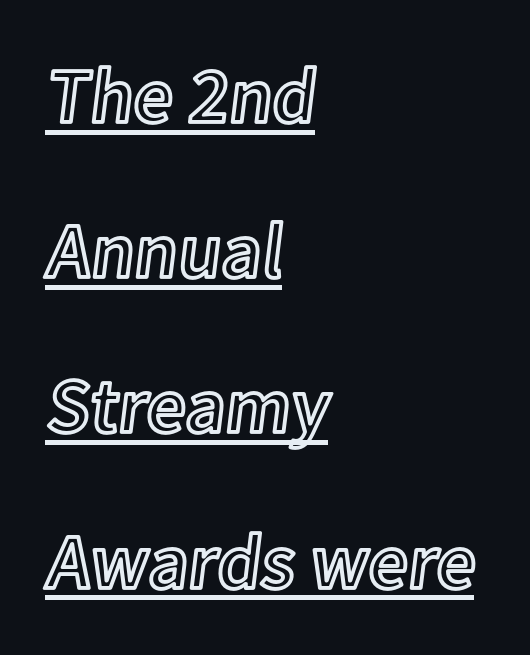
Q: Is the text italic (slanted)? A: Yes.
Q: Is the text underlined? A: Yes.
Q: How is the paragraph aligned? A: Left-aligned.
Q: Is the spacing between letters normal or unusually wide? A: Normal.
Q: Is the spacing between lines tight, normal or loose? A: Loose.
Q: Width (condensed, normal, or wide)? A: Normal.
Q: x-height? A: Medium.
Q: Monospaced? A: No.
